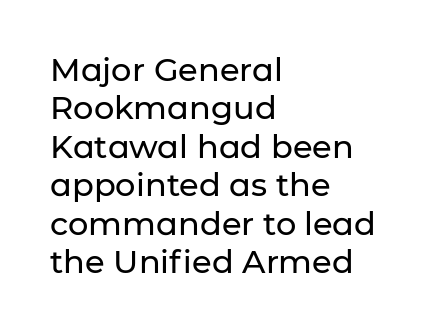
{"serif": "no", "italic": "no", "width": "normal", "stroke_contrast": "low", "x_height": "medium", "monospaced": "no", "underline": "no", "align": "left", "line_spacing_ratio": 1.2, "letter_spacing": "normal", "letter_spacing_em": 0.0, "glyph_px": 32}
